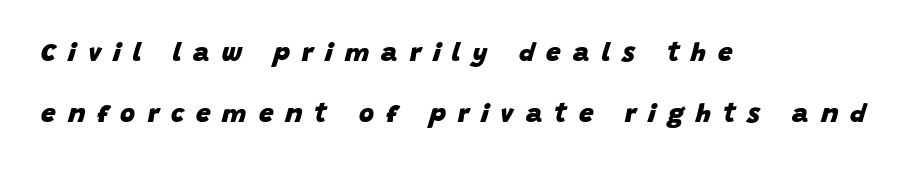
{"italic": "yes", "lean": "right", "slant_degrees": 15, "bold": "yes", "underline": "no", "align": "left", "line_spacing": "loose", "line_spacing_ratio": 2.36, "letter_spacing": "wide", "letter_spacing_em": 0.46, "glyph_px": 26}
